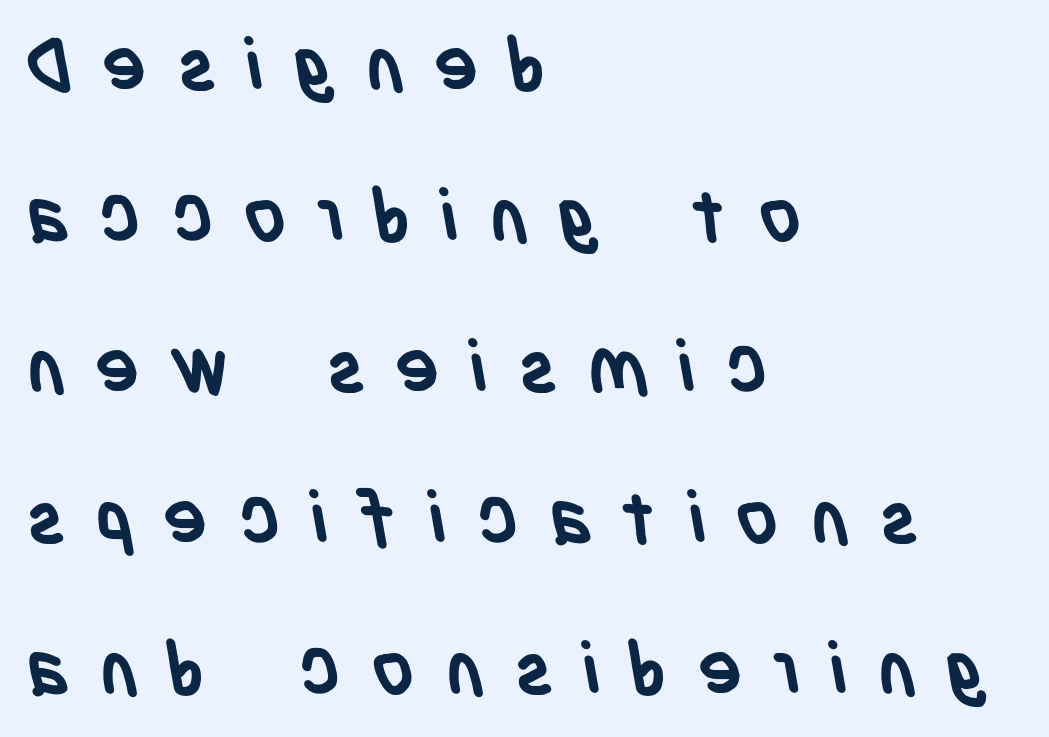
Widely set lines give the paragraph a tall, airy silhouette. Honestly, there is no underline to notice here at all. Is this a fixed-width face? No — the glyphs have proportional, varying widths. Typographic density is high because the face is bold. You can tell from the bare stems that sans-serif type was used.
